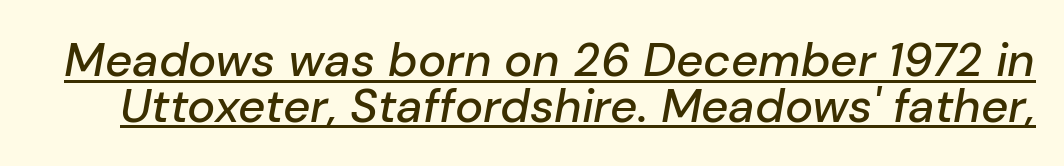
{"italic": "yes", "lean": "right", "slant_degrees": 10, "width": "normal", "stroke_contrast": "low", "x_height": "medium", "monospaced": "no", "underline": "yes", "line_spacing": "tight", "line_spacing_ratio": 0.97, "letter_spacing": "normal", "letter_spacing_em": 0.0, "glyph_px": 47}
